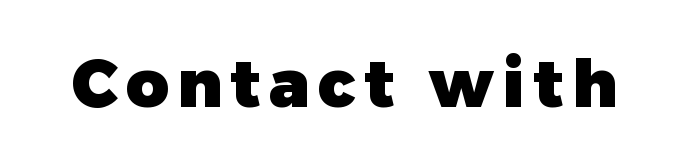
The face used here is a sans, in the tradition of grotesques and geometrics. Is this a fixed-width face? No — the glyphs have proportional, varying widths. If you drew a line through each stem, it would be perfectly vertical. The space directly below the letters is spotless. Does the weight exceed regular? Yes, all the way to bold.
